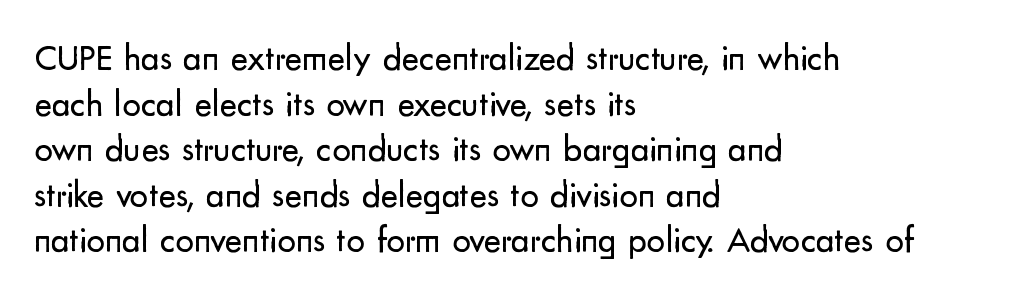
{"serif": "no", "italic": "no", "bold": "no", "weight": "regular", "width": "normal", "stroke_contrast": "low", "x_height": "small", "monospaced": "no", "underline": "no", "align": "left", "line_spacing_ratio": 1.23, "letter_spacing": "normal", "letter_spacing_em": 0.0, "glyph_px": 37}
